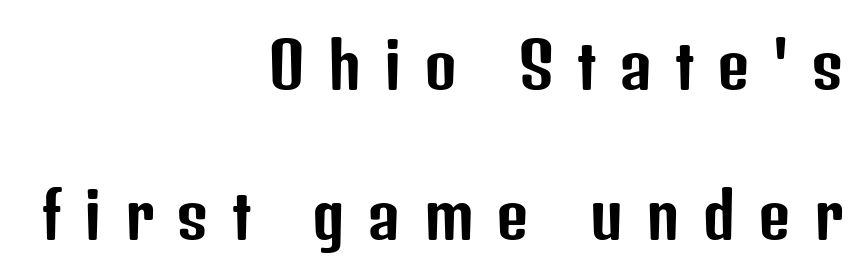
{"serif": "no", "italic": "no", "width": "condensed", "stroke_contrast": "low", "x_height": "medium", "monospaced": "no", "underline": "no", "align": "right", "line_spacing": "loose", "line_spacing_ratio": 2.38, "letter_spacing": "wide", "letter_spacing_em": 0.36, "glyph_px": 63}
